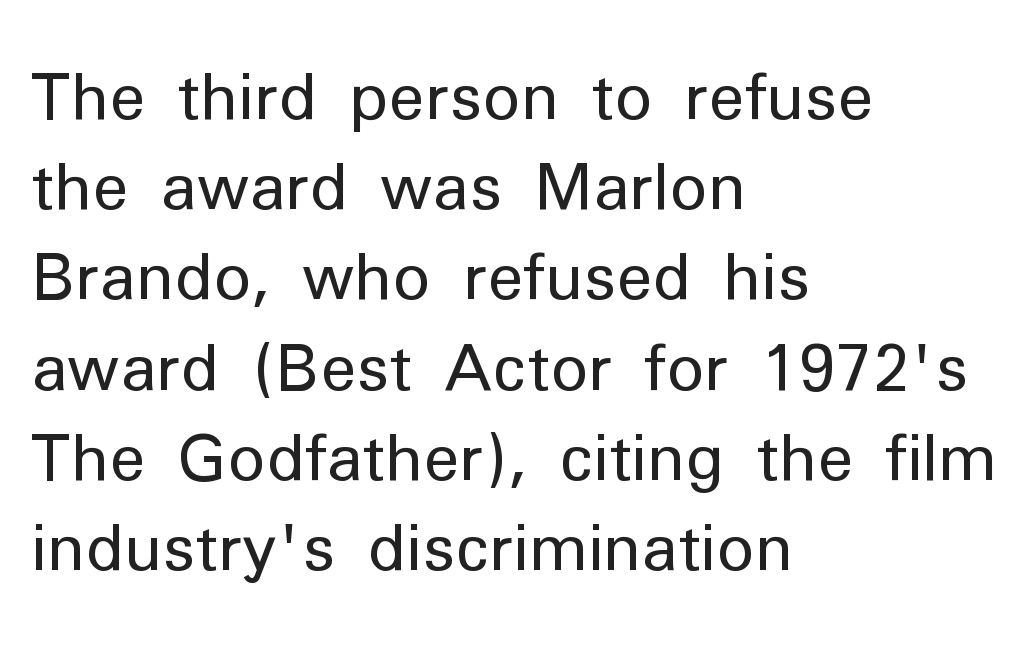
The image shows 64 px regular-weight sans-serif type, upright; set left-aligned, normal line spacing (1.41x), normal letter spacing, not underlined; low stroke contrast and a medium x-height.
